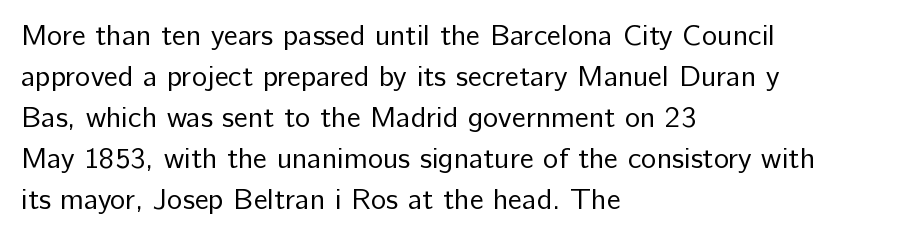
{"serif": "no", "italic": "no", "bold": "no", "weight": "regular", "width": "normal", "stroke_contrast": "low", "x_height": "medium", "monospaced": "no", "underline": "no", "align": "left", "line_spacing": "normal", "line_spacing_ratio": 1.41, "letter_spacing": "normal", "letter_spacing_em": 0.0, "glyph_px": 29}
